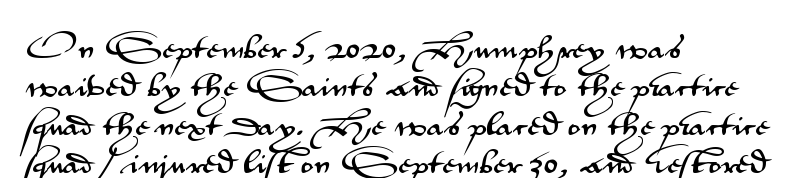
Q: Is the text italic (slanted)? A: Yes.
Q: Is the text underlined? A: No.
Q: How is the paragraph aligned? A: Left-aligned.
Q: Is the spacing between letters normal or unusually wide? A: Normal.
Q: Is the spacing between lines tight, normal or loose? A: Normal.
